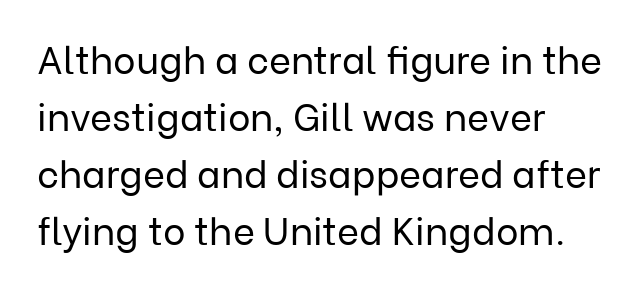
What stands out about the letter spacing? Nothing — it is the standard amount. The passage shown is not bold in any degree. This sample has the flowing, uneven cadence of proportional lettering. The font family rendered here belongs to the sans-serif group. Italic? Not at all — the glyphs are vertical.
